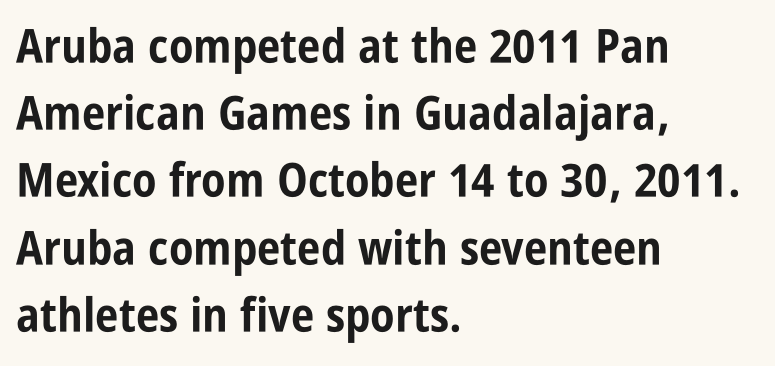
The image shows 47 px bold, condensed sans-serif type, upright; set left-aligned, normal line spacing (1.43x), normal letter spacing, not underlined; low stroke contrast and a large x-height.
